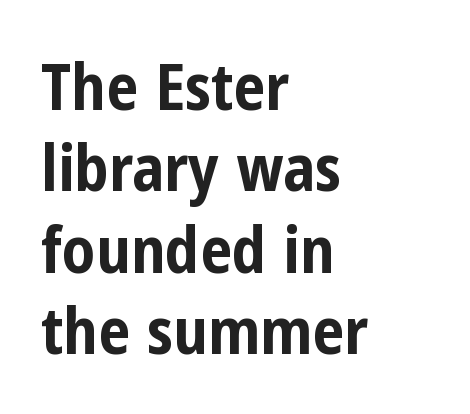
These lines keep a tight, regular rhythm from letter to letter. Bare-footed words on every line. How heavy is the stroke? Heavy — this is a bold. Which margin do the lines hug? The left one — the right edge is uneven. A typesetter would call this leading conventional body-copy spacing. Posture: straight, roman, zero tilt.
